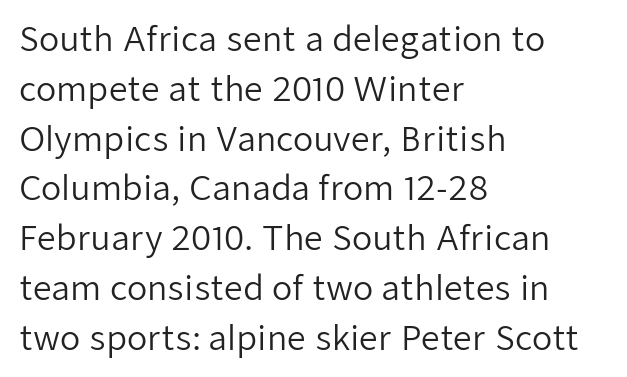
The image shows 33 px regular-weight sans-serif type, upright; set left-aligned, normal line spacing (1.51x), normal letter spacing, not underlined; low stroke contrast and a medium x-height.
